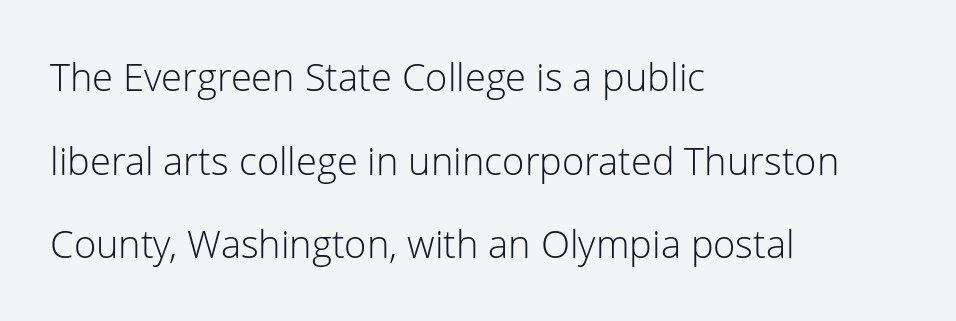
Q: Is the text bold? A: No.
Q: Is the text italic (slanted)? A: No, it is upright.
Q: Is the typeface a serif or a sans-serif typeface? A: Sans-serif.
Q: Is the text underlined? A: No.
Q: How is the paragraph aligned? A: Left-aligned.
Q: Is the spacing between letters normal or unusually wide? A: Normal.
Q: Is the spacing between lines tight, normal or loose? A: Loose.
Q: Width (condensed, normal, or wide)? A: Normal.
Q: Stroke contrast? A: Low.
Q: x-height? A: Medium.
Q: Monospaced? A: No.
